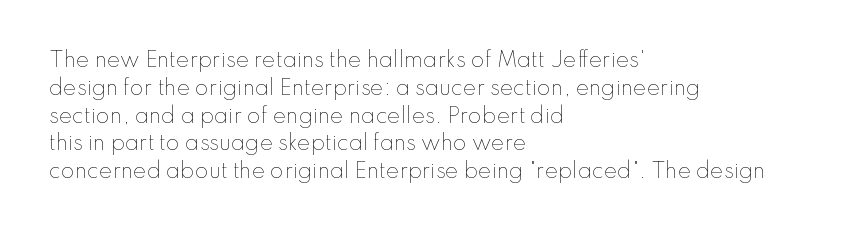
The image shows 20 px text type, upright; set left-aligned, normal line spacing (1.39x), normal letter spacing, not underlined.
